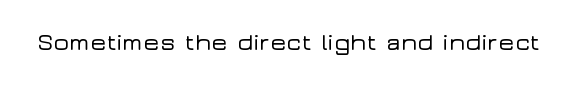
The image shows 24 px text type, upright; set normal letter spacing, not underlined.
